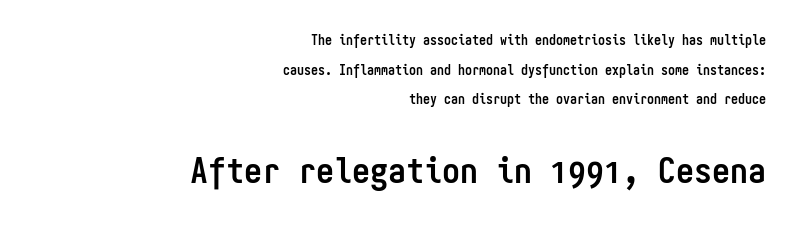
Note the uniform advance width — an 'i' takes as much space as an 'm'. The lines are spread far apart with generous leading. No feet cap the strokes, marking this as sans-serif type. Is there any slant? The stems are plumb. The rendering enlarges the type as you move from the upper chunk to the lower. The ragged edge is on the left, which tells us the setting is flush right.
